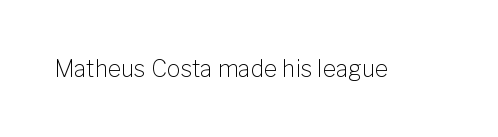
The image shows 23 px text type, upright; set normal letter spacing, not underlined.
